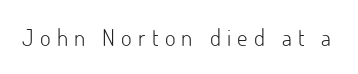
The image shows 23 px text type, upright; set unusually wide letter spacing (+0.27 em), not underlined.
